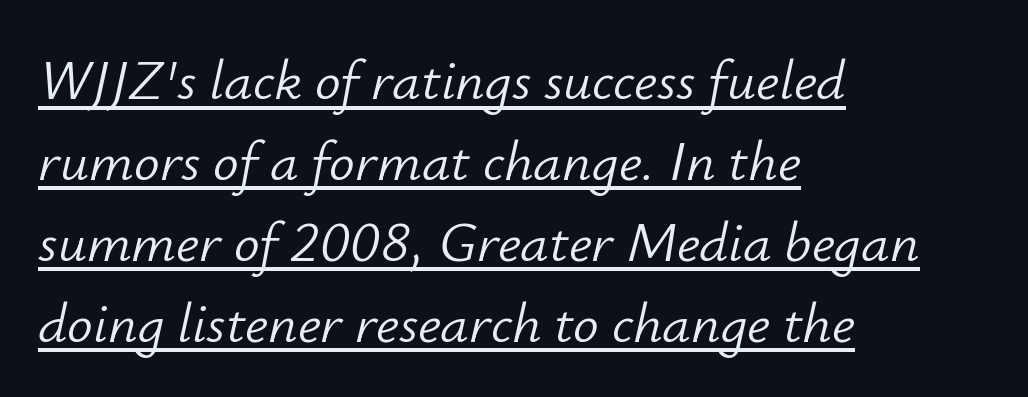
{"italic": "yes", "lean": "right", "slant_degrees": 12, "bold": "no", "weight": "light", "width": "normal", "stroke_contrast": "low", "x_height": "small", "monospaced": "no", "underline": "yes", "align": "left", "line_spacing": "normal", "line_spacing_ratio": 1.42, "letter_spacing": "normal", "letter_spacing_em": 0.0, "glyph_px": 57}
